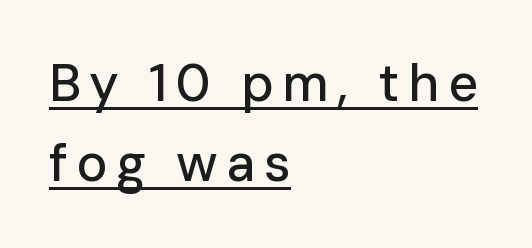
Q: Is the text italic (slanted)? A: No, it is upright.
Q: Is the typeface a serif or a sans-serif typeface? A: Sans-serif.
Q: Is the text underlined? A: Yes.
Q: How is the paragraph aligned? A: Left-aligned.
Q: Is the spacing between lines tight, normal or loose? A: Normal.
Q: Width (condensed, normal, or wide)? A: Normal.
Q: Stroke contrast? A: Low.
Q: x-height? A: Medium.
Q: Monospaced? A: No.
